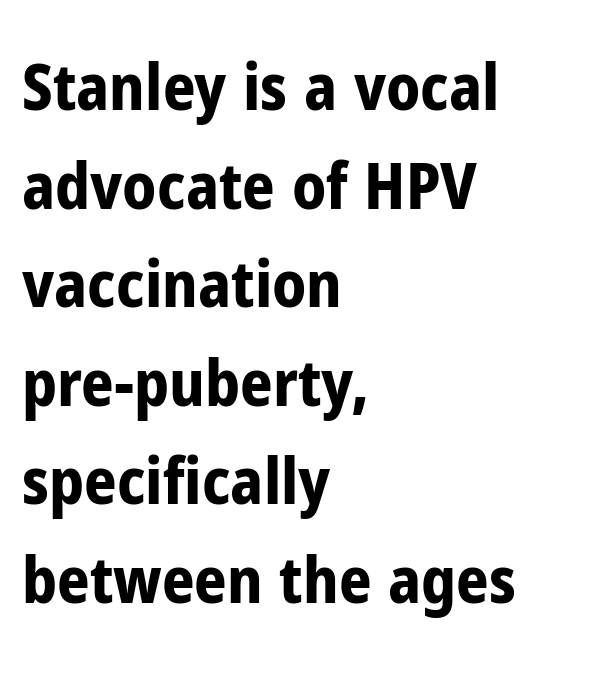
Q: Is the text bold? A: Yes.
Q: Is the text italic (slanted)? A: No, it is upright.
Q: Is the typeface a serif or a sans-serif typeface? A: Sans-serif.
Q: Is the text underlined? A: No.
Q: How is the paragraph aligned? A: Left-aligned.
Q: Is the spacing between letters normal or unusually wide? A: Normal.
Q: Is the spacing between lines tight, normal or loose? A: Normal.
Q: Width (condensed, normal, or wide)? A: Condensed.
Q: Stroke contrast? A: Low.
Q: x-height? A: Medium.
Q: Monospaced? A: No.
